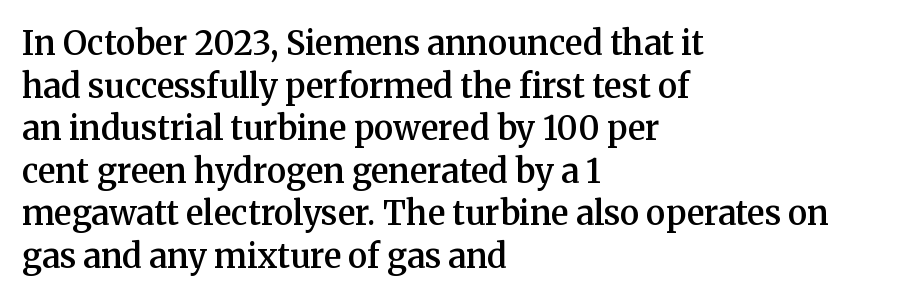
The image shows 33 px semibold serif type, upright; set left-aligned, normal line spacing (1.29x), normal letter spacing, not underlined; medium stroke contrast and a medium x-height.
